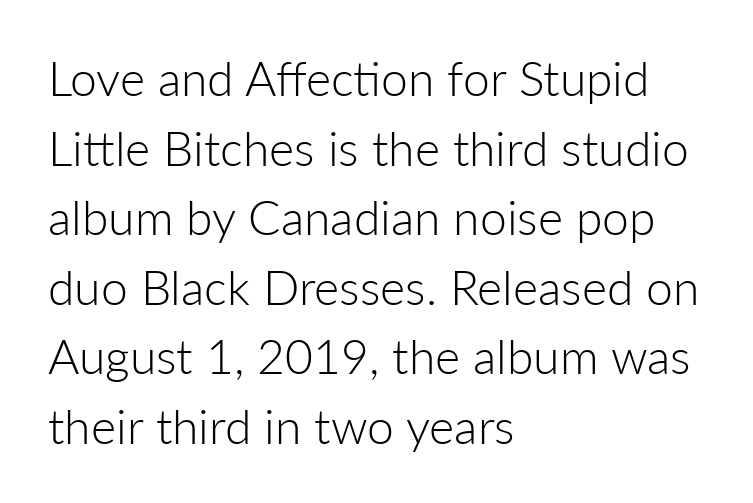
Q: Is the text bold? A: No.
Q: Is the text italic (slanted)? A: No, it is upright.
Q: Is the typeface a serif or a sans-serif typeface? A: Sans-serif.
Q: Is the text underlined? A: No.
Q: How is the paragraph aligned? A: Left-aligned.
Q: Is the spacing between letters normal or unusually wide? A: Normal.
Q: Is the spacing between lines tight, normal or loose? A: Normal.
Q: Width (condensed, normal, or wide)? A: Normal.
Q: Stroke contrast? A: Low.
Q: x-height? A: Medium.
Q: Monospaced? A: No.
